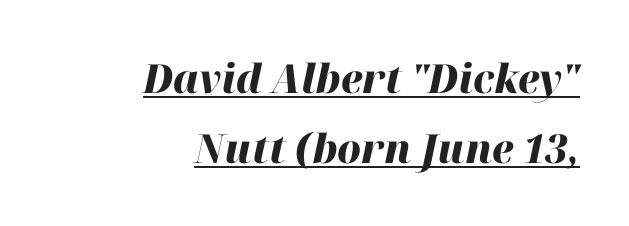
Q: Is the text bold? A: Yes.
Q: Is the text italic (slanted)? A: Yes, it leans right by about 12 degrees.
Q: Is the text underlined? A: Yes.
Q: How is the paragraph aligned? A: Right-aligned.
Q: Is the spacing between letters normal or unusually wide? A: Normal.
Q: Width (condensed, normal, or wide)? A: Normal.
Q: Stroke contrast? A: High.
Q: x-height? A: Medium.
Q: Monospaced? A: No.
